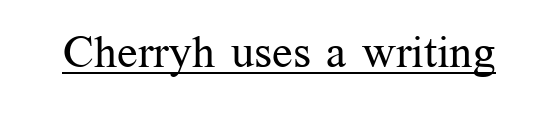
The image shows 45 px regular-weight serif type, upright; set normal letter spacing, underlined; medium stroke contrast and a medium x-height.
